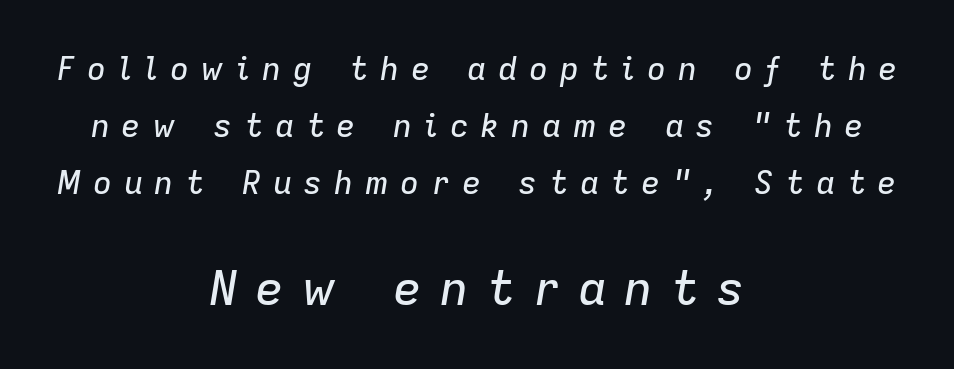
Q: Is the text italic (slanted)? A: Yes, it leans right by about 9 degrees.
Q: Is the text underlined? A: No.
Q: How is the paragraph aligned? A: Centered.
Q: Is the spacing between letters normal or unusually wide? A: Unusually wide.
Q: Which block of text is set in a larger size, the first (top) or the second (bottom)? A: The second (bottom) one.
Q: Width (condensed, normal, or wide)? A: Normal.
Q: Stroke contrast? A: Low.
Q: x-height? A: Medium.
Q: Monospaced? A: No.
